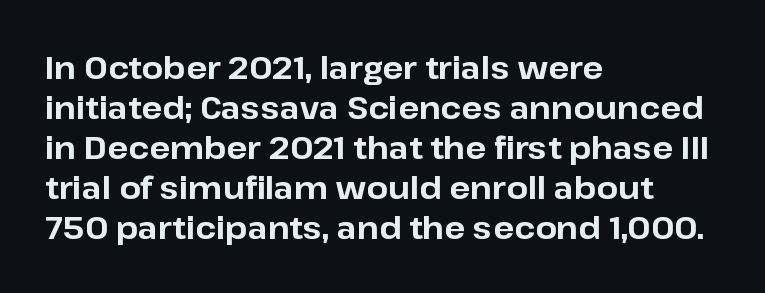
The image shows 31 px bold sans-serif type, upright; set left-aligned, normal line spacing (1.29x), normal letter spacing, not underlined; low stroke contrast and a medium x-height.
